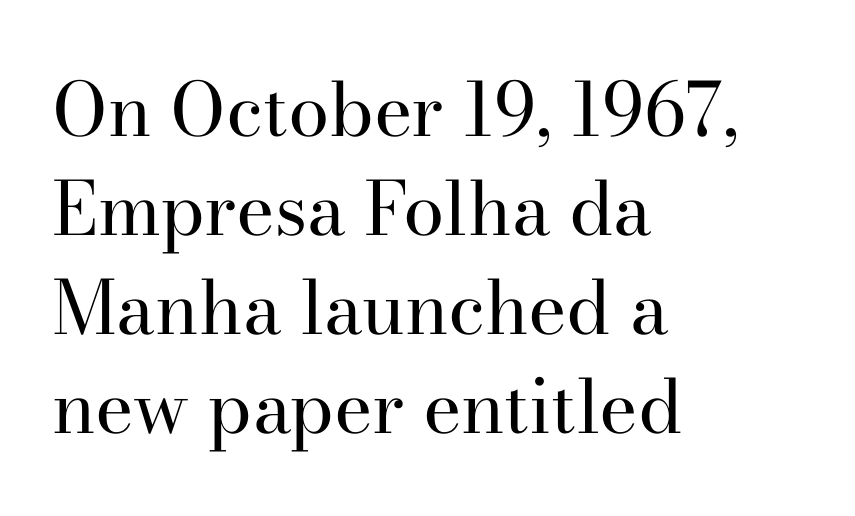
{"serif": "yes", "italic": "no", "bold": "no", "weight": "regular", "width": "normal", "stroke_contrast": "high", "x_height": "small", "monospaced": "no", "underline": "no", "align": "left", "line_spacing": "normal", "line_spacing_ratio": 1.34, "letter_spacing": "normal", "letter_spacing_em": 0.0, "glyph_px": 74}
